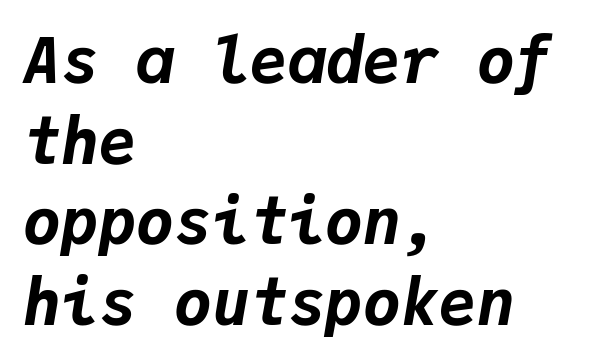
{"italic": "yes", "lean": "right", "slant_degrees": 9, "bold": "yes", "weight": "bold", "width": "normal", "stroke_contrast": "low", "x_height": "medium", "monospaced": "yes", "underline": "no", "align": "left", "line_spacing": "normal", "line_spacing_ratio": 1.28, "letter_spacing": "normal", "letter_spacing_em": 0.0, "glyph_px": 63}
